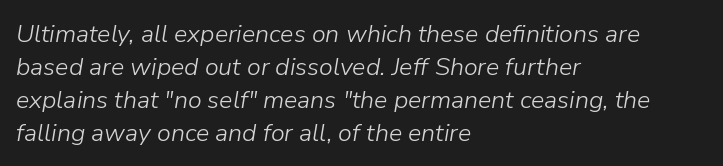
{"italic": "yes", "lean": "right", "slant_degrees": 9, "bold": "no", "underline": "no", "align": "left", "line_spacing": "normal", "line_spacing_ratio": 1.32, "letter_spacing": "normal", "letter_spacing_em": 0.0, "glyph_px": 25}
